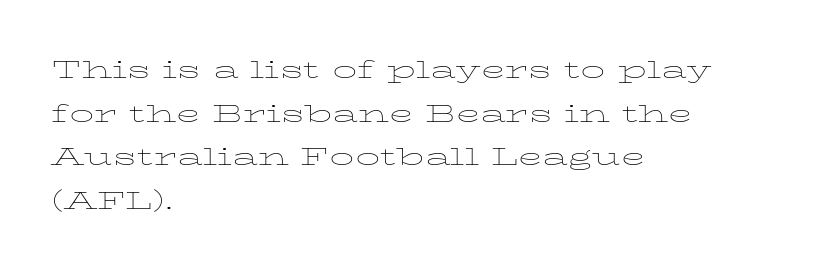
Q: Is the text bold? A: No.
Q: Is the text italic (slanted)? A: No, it is upright.
Q: Is the text underlined? A: No.
Q: How is the paragraph aligned? A: Left-aligned.
Q: Is the spacing between letters normal or unusually wide? A: Normal.
Q: Is the spacing between lines tight, normal or loose? A: Normal.
Q: Width (condensed, normal, or wide)? A: Wide.
Q: Stroke contrast? A: Low.
Q: x-height? A: Medium.
Q: Monospaced? A: No.
